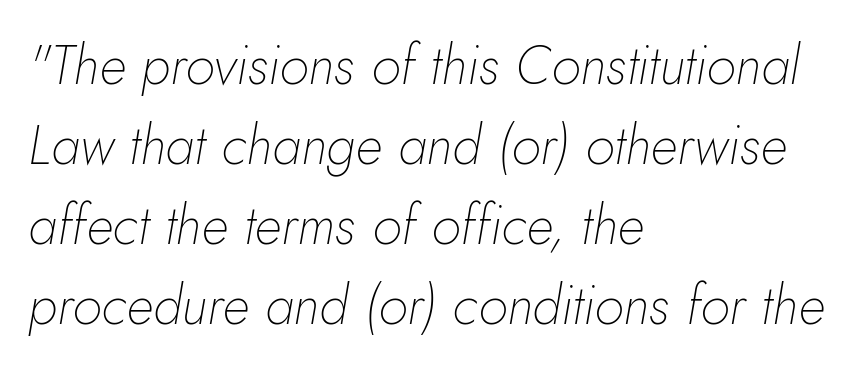
The image shows 54 px thin type, italic (leaning right); set left-aligned, normal line spacing (1.48x), normal letter spacing, not underlined; low stroke contrast and a small x-height.
